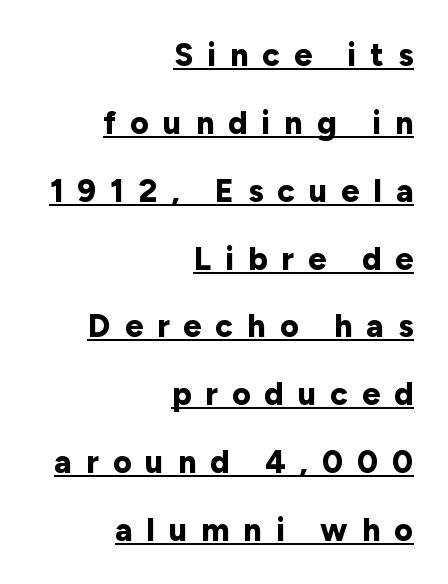
Q: Is the text bold? A: Yes.
Q: Is the text italic (slanted)? A: No, it is upright.
Q: Is the typeface a serif or a sans-serif typeface? A: Sans-serif.
Q: Is the text underlined? A: Yes.
Q: How is the paragraph aligned? A: Right-aligned.
Q: Is the spacing between letters normal or unusually wide? A: Unusually wide.
Q: Is the spacing between lines tight, normal or loose? A: Loose.
Q: Width (condensed, normal, or wide)? A: Normal.
Q: Stroke contrast? A: Low.
Q: x-height? A: Medium.
Q: Monospaced? A: No.
